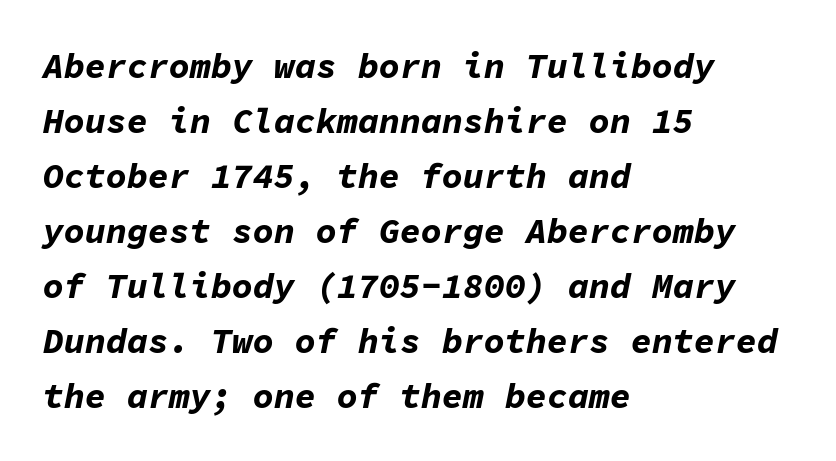
Q: Is the text bold? A: Yes.
Q: Is the text italic (slanted)? A: Yes, it leans right by about 11 degrees.
Q: Is the text underlined? A: No.
Q: How is the paragraph aligned? A: Left-aligned.
Q: Is the spacing between letters normal or unusually wide? A: Normal.
Q: Is the spacing between lines tight, normal or loose? A: Normal.
Q: Width (condensed, normal, or wide)? A: Normal.
Q: Stroke contrast? A: Low.
Q: x-height? A: Medium.
Q: Monospaced? A: Yes.
